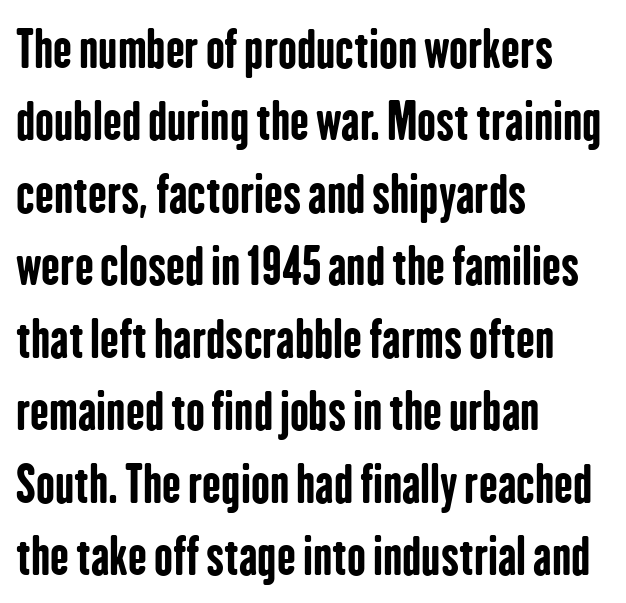
{"serif": "no", "italic": "no", "bold": "yes", "weight": "bold", "width": "condensed", "stroke_contrast": "low", "x_height": "medium", "monospaced": "no", "underline": "no", "align": "left", "line_spacing": "normal", "line_spacing_ratio": 1.45, "letter_spacing": "normal", "letter_spacing_em": 0.0, "glyph_px": 50}
